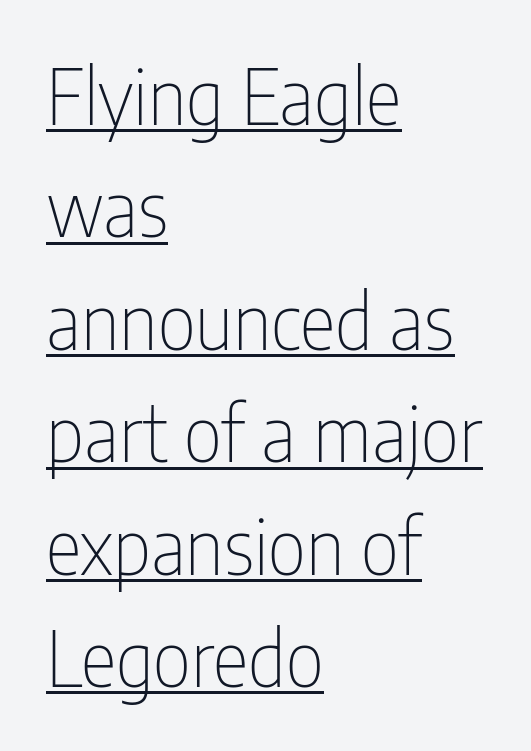
{"serif": "no", "italic": "no", "bold": "no", "weight": "thin", "width": "condensed", "stroke_contrast": "low", "x_height": "medium", "monospaced": "no", "underline": "yes", "align": "left", "line_spacing": "normal", "line_spacing_ratio": 1.48, "letter_spacing": "normal", "letter_spacing_em": 0.0, "glyph_px": 76}
